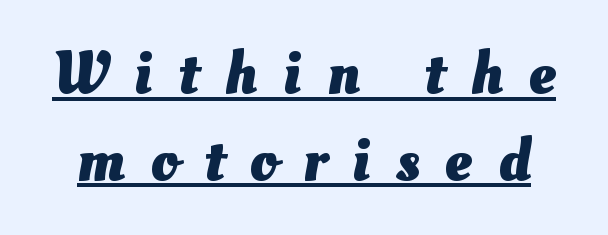
The letters advance in unequal steps, a hallmark of proportional type. The vertical gap from one line to the next is medium. Short note: letters widely spaced. The font is running at its bold setting. Decoration check: the copy is underlined.
